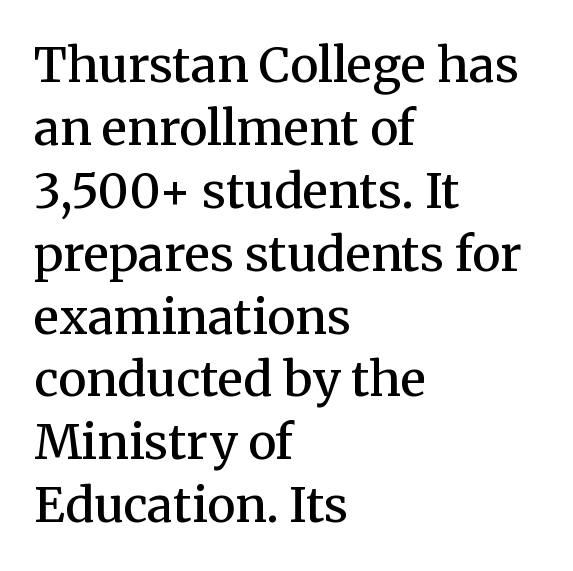
{"serif": "yes", "italic": "no", "bold": "semi", "weight": "semibold", "width": "normal", "stroke_contrast": "medium", "x_height": "medium", "monospaced": "no", "underline": "no", "align": "left", "line_spacing": "normal", "line_spacing_ratio": 1.31, "letter_spacing": "normal", "letter_spacing_em": 0.0, "glyph_px": 48}
